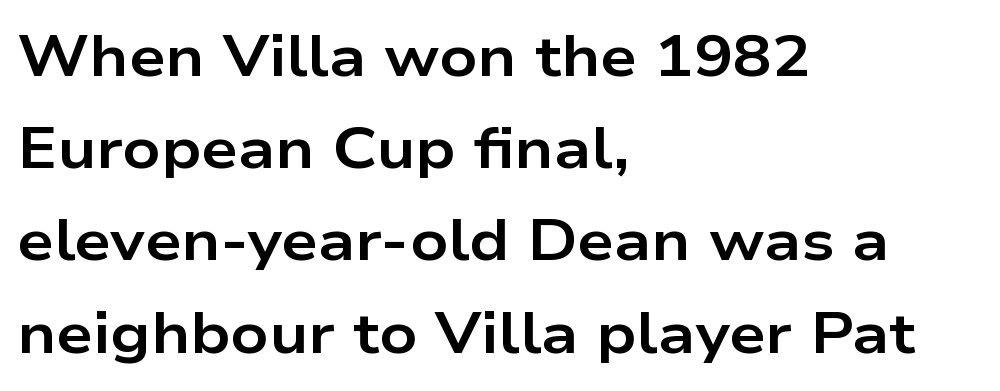
The image shows 58 px bold, wide sans-serif type, upright; set left-aligned, normal line spacing (1.59x), normal letter spacing, not underlined; low stroke contrast and a medium x-height.
